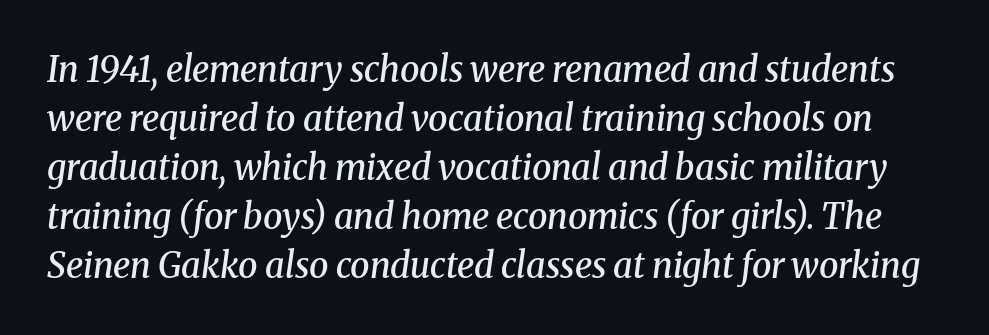
Varying glyph widths throughout — classic text-font behaviour. Rendered with sloped, italic letterforms. This sample keeps an unexceptional amount of space between lines. The strokes are fattened partway — semibold, not bold. Look at the tracking — it's just the regular setting, nothing added. Unlike a clean sans, this face finishes its strokes with serifs.
